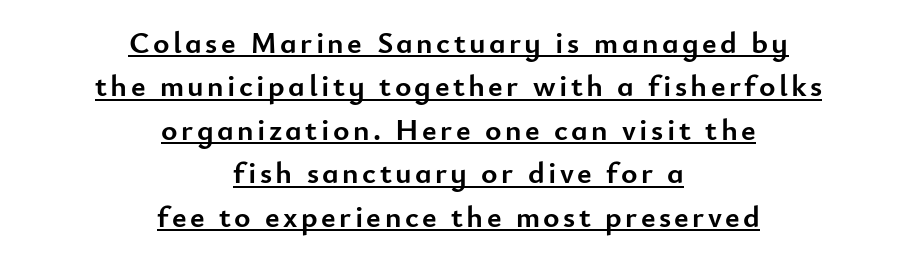
In terms of leading, this rendering sits right in the middle. Ascenders rise straight up at ninety degrees. Each line is balanced around a shared central axis. The rendering uses natural spacing where letterforms have individual widths.
